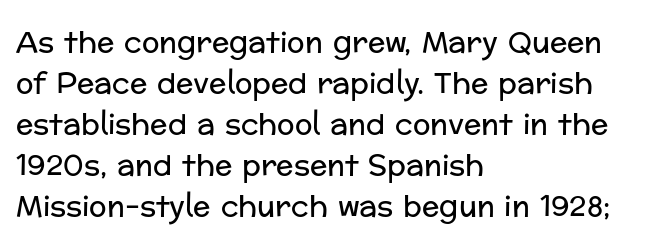
Stroke mass is kept to a normal reading level or below. Summary of vertical rhythm: regular, with standard interline spacing. The letterforms sit shoulder to shoulder at normal distance. Do the characters align in a grid? No, the font is proportional. Unlike a traditional serif, this face leaves its strokes unadorned. Italic? Not at all — the glyphs are vertical.
